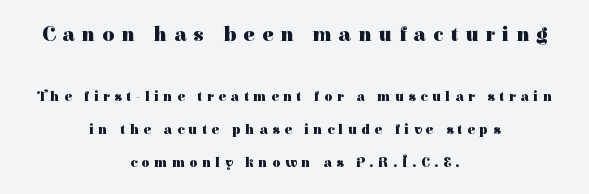
Q: Is the text bold? A: Yes.
Q: Is the text italic (slanted)? A: No, it is upright.
Q: Is the text underlined? A: No.
Q: How is the paragraph aligned? A: Centered.
Q: Is the spacing between letters normal or unusually wide? A: Unusually wide.
Q: Is the spacing between lines tight, normal or loose? A: Loose.
Q: Which block of text is set in a larger size, the first (top) or the second (bottom)? A: The first (top) one.
